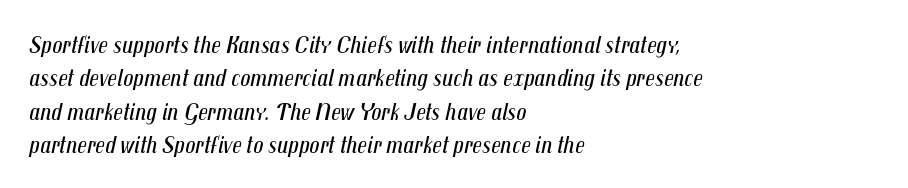
{"italic": "yes", "lean": "right", "slant_degrees": 12, "bold": "no", "underline": "no", "align": "left", "line_spacing": "normal", "line_spacing_ratio": 1.34, "letter_spacing": "normal", "letter_spacing_em": 0.0, "glyph_px": 25}
